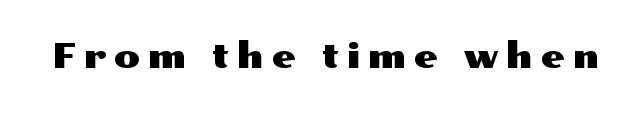
The image shows 34 px wide sans-serif type, upright; set unusually wide letter spacing (+0.23 em), not underlined; medium stroke contrast and a medium x-height.
